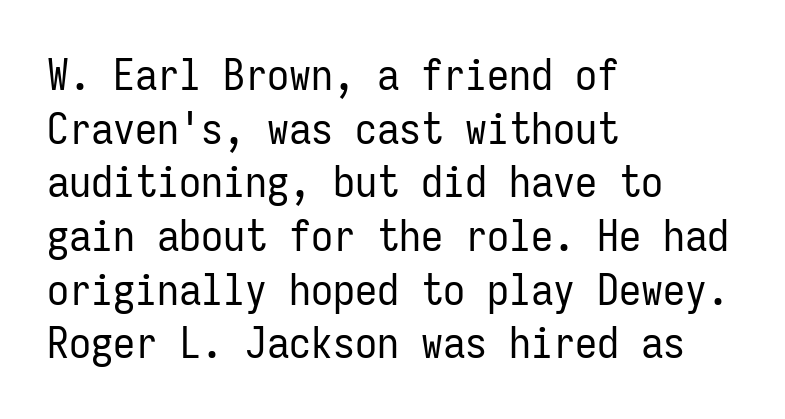
Stroke mass is kept to a normal reading level or below. A typesetter would call this zero additional tracking. Is this a fixed-width face? Yes — each glyph sits in an identical cell. The type family on display is of the sans-serif kind. Is there any slant? The stems are plumb.
